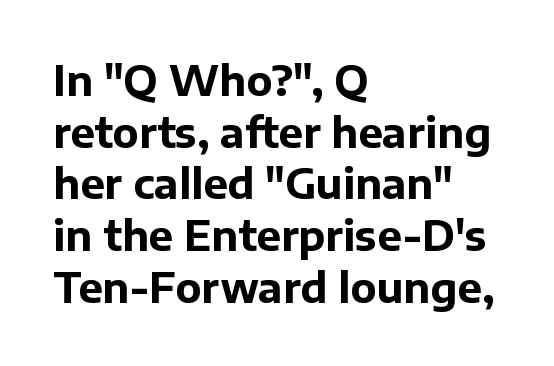
{"serif": "no", "italic": "no", "bold": "yes", "weight": "bold", "width": "normal", "stroke_contrast": "low", "x_height": "medium", "monospaced": "no", "underline": "no", "align": "left", "line_spacing": "normal", "line_spacing_ratio": 1.26, "letter_spacing": "normal", "letter_spacing_em": 0.0, "glyph_px": 41}
